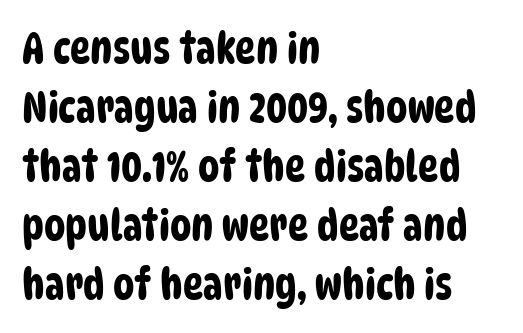
The image shows 43 px condensed sans-serif type; set left-aligned, normal line spacing (1.37x), normal letter spacing, not underlined; low stroke contrast and a large x-height.
